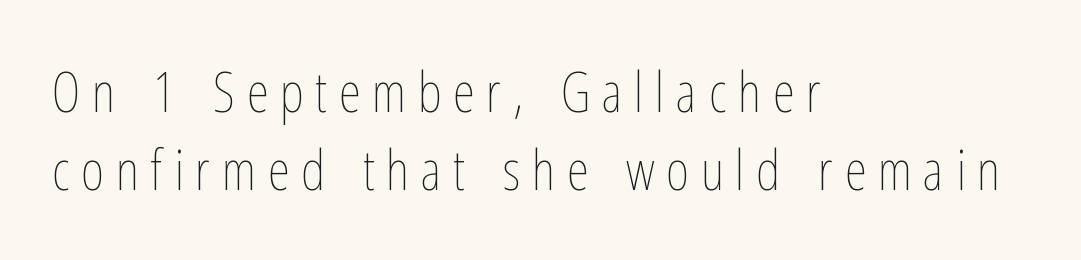
{"italic": "no", "bold": "no", "weight": "thin", "width": "condensed", "stroke_contrast": "low", "x_height": "medium", "monospaced": "no", "underline": "no", "align": "left", "line_spacing": "normal", "line_spacing_ratio": 1.4, "letter_spacing": "wide", "letter_spacing_em": 0.21, "glyph_px": 56}
